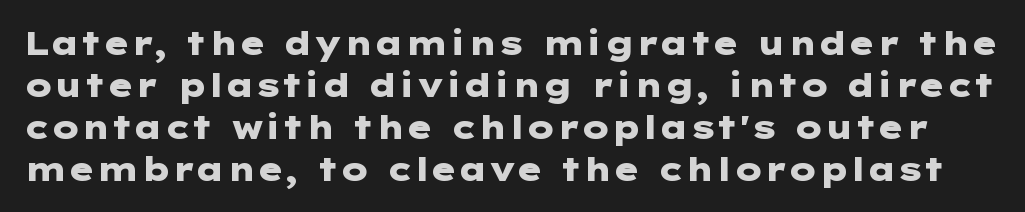
{"serif": "no", "italic": "no", "bold": "yes", "weight": "heavy", "width": "wide", "stroke_contrast": "low", "x_height": "medium", "underline": "no", "line_spacing": "normal", "line_spacing_ratio": 1.31, "letter_spacing": "normal", "letter_spacing_em": 0.0, "glyph_px": 32}
